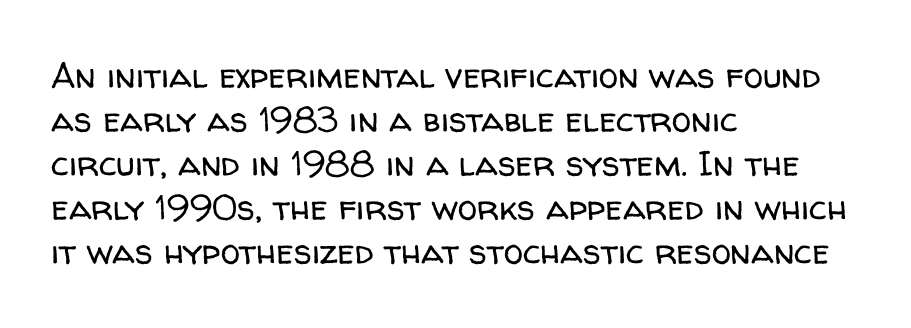
Q: Is the text bold? A: No.
Q: Is the text italic (slanted)? A: No, it is upright.
Q: Is the typeface a serif or a sans-serif typeface? A: Sans-serif.
Q: Is the text underlined? A: No.
Q: How is the paragraph aligned? A: Left-aligned.
Q: Is the spacing between letters normal or unusually wide? A: Normal.
Q: Is the spacing between lines tight, normal or loose? A: Normal.
Q: Width (condensed, normal, or wide)? A: Normal.
Q: Stroke contrast? A: Low.
Q: x-height? A: Medium.
Q: Monospaced? A: No.
